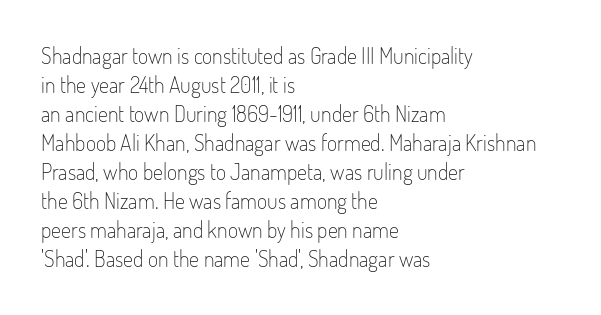
Q: Is the text bold? A: No.
Q: Is the text italic (slanted)? A: No, it is upright.
Q: Is the text underlined? A: No.
Q: How is the paragraph aligned? A: Left-aligned.
Q: Is the spacing between letters normal or unusually wide? A: Normal.
Q: Is the spacing between lines tight, normal or loose? A: Normal.
